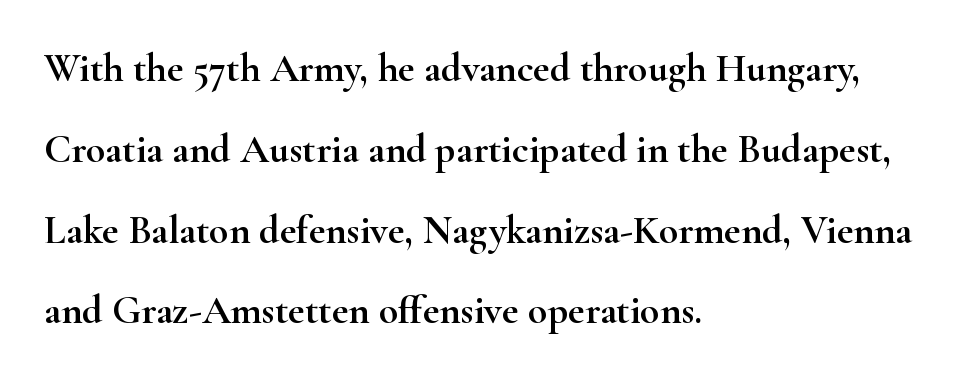
The image shows 40 px wide serif type, upright; set left-aligned, loose line spacing (2.02x), normal letter spacing, not underlined; high stroke contrast and a small x-height.
